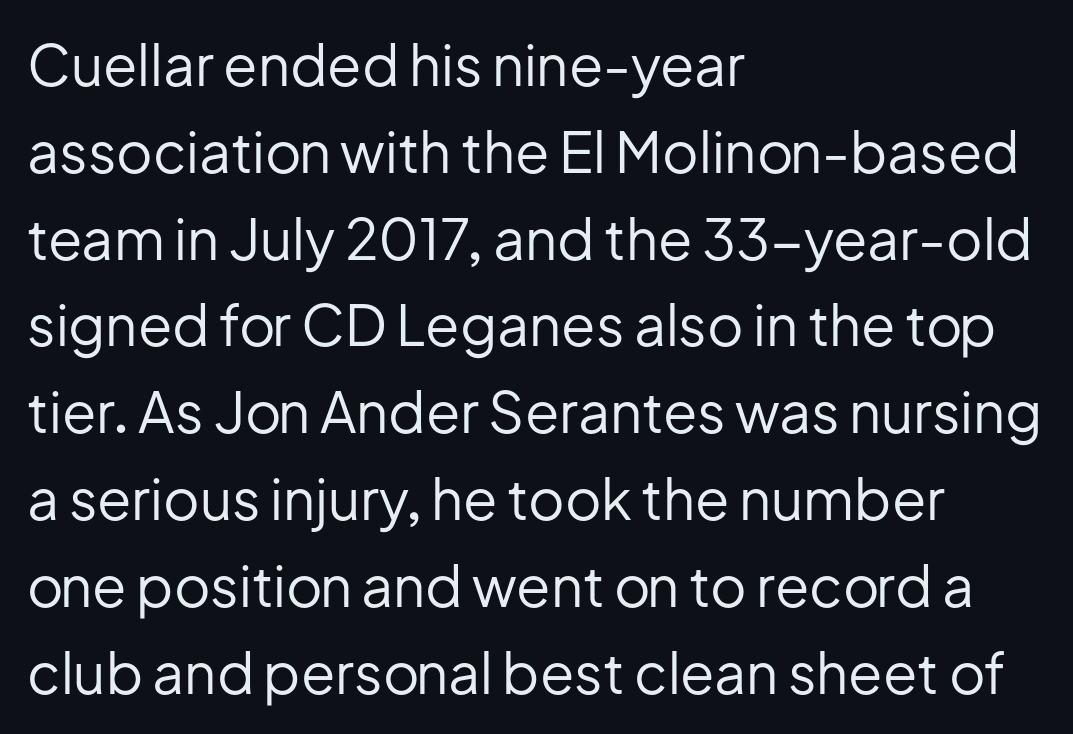
Q: Is the text bold? A: No.
Q: Is the text italic (slanted)? A: No, it is upright.
Q: Is the typeface a serif or a sans-serif typeface? A: Sans-serif.
Q: Is the text underlined? A: No.
Q: How is the paragraph aligned? A: Left-aligned.
Q: Is the spacing between letters normal or unusually wide? A: Normal.
Q: Is the spacing between lines tight, normal or loose? A: Normal.
Q: Width (condensed, normal, or wide)? A: Normal.
Q: Stroke contrast? A: Low.
Q: x-height? A: Medium.
Q: Monospaced? A: No.
